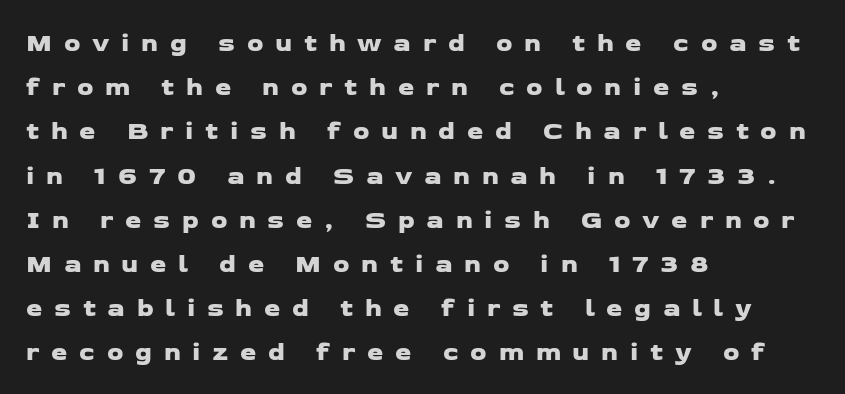
The image shows 26 px text type; set left-aligned, normal line spacing (1.7x), unusually wide letter spacing (+0.45 em), not underlined.
